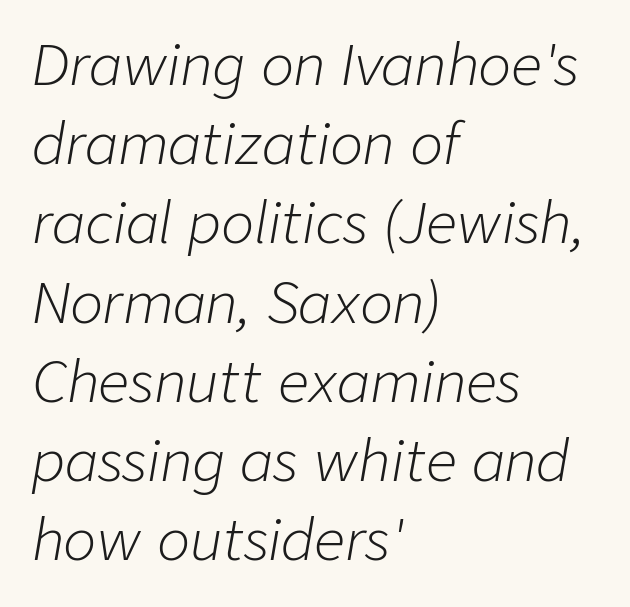
The image shows 55 px light type, italic (leaning right); set left-aligned, normal line spacing (1.44x), normal letter spacing, not underlined; low stroke contrast and a medium x-height.
